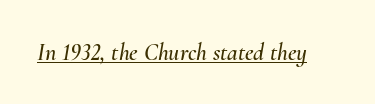
Q: Is the text italic (slanted)? A: Yes, it leans right by about 10 degrees.
Q: Is the text underlined? A: Yes.
Q: Is the spacing between letters normal or unusually wide? A: Normal.
